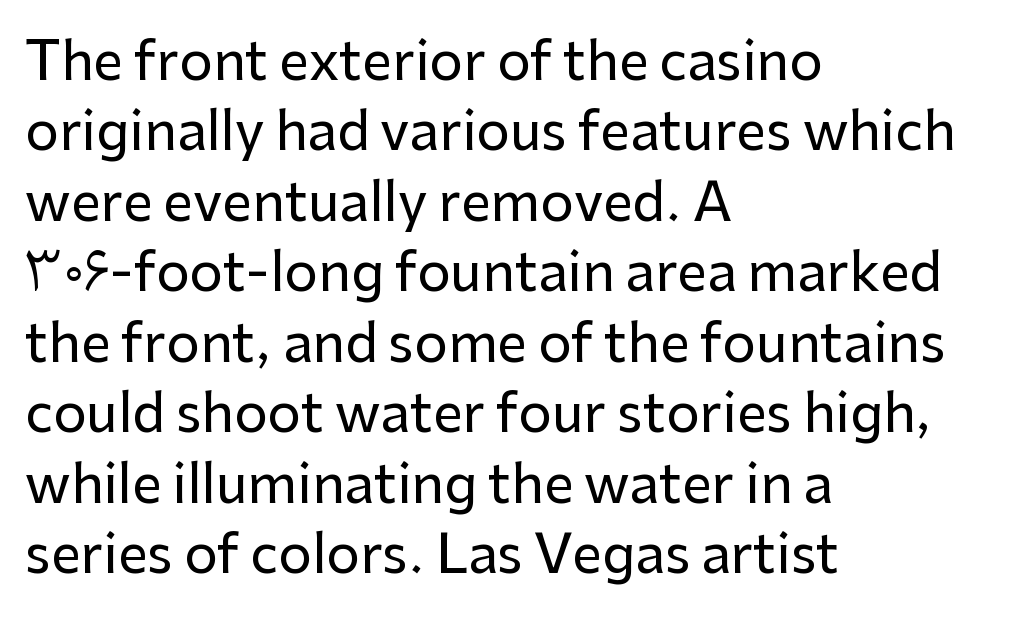
The image shows 53 px sans-serif type, upright; set left-aligned, normal line spacing (1.33x), normal letter spacing, not underlined; low stroke contrast and a medium x-height.
